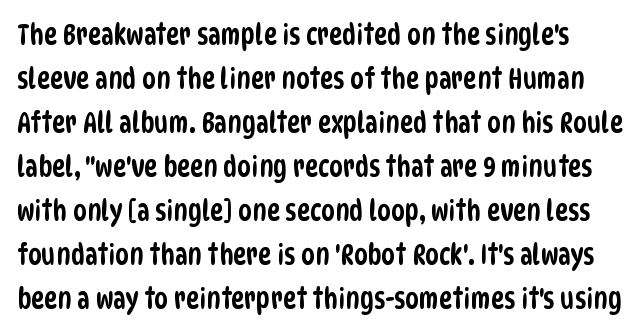
The image shows 28 px condensed sans-serif type; set normal line spacing (1.57x), normal letter spacing, not underlined; low stroke contrast and a large x-height.
